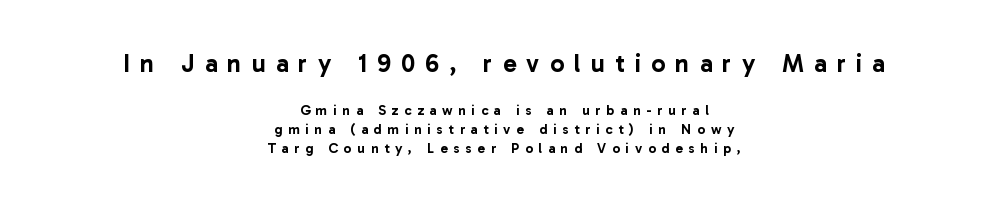
The image shows 25 px text type, upright; set centered, normal line spacing (1.34x), unusually wide letter spacing (+0.41 em), not underlined; the first (top) block is 1.79x larger.
